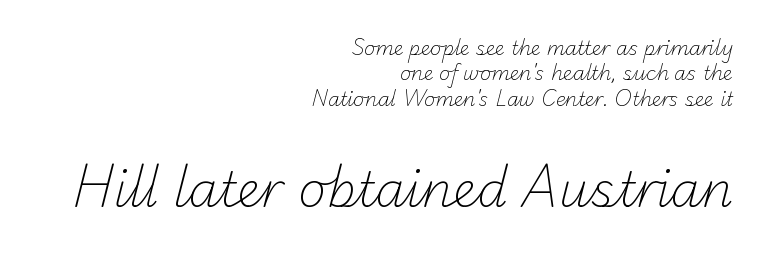
{"serif": "no", "bold": "no", "weight": "light", "width": "normal", "stroke_contrast": "low", "x_height": "small", "monospaced": "no", "underline": "no", "align": "right", "line_spacing": "normal", "line_spacing_ratio": 1.33, "letter_spacing": "normal", "letter_spacing_em": 0.0, "larger_block": "second", "size_ratio": 2.53, "glyph_px": 48}
